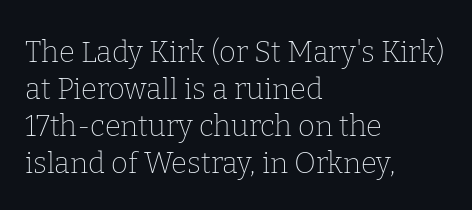
The image shows 29 px thin serif type, upright; set left-aligned, normal line spacing (1.28x), normal letter spacing, not underlined; low stroke contrast and a medium x-height.
